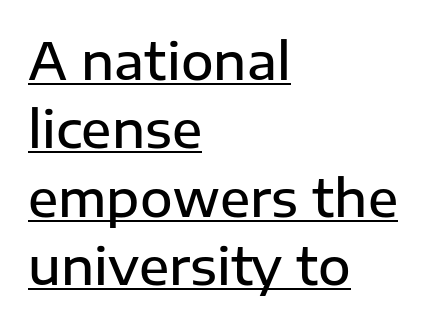
Q: Is the text bold? A: Semi-bold.
Q: Is the text italic (slanted)? A: No, it is upright.
Q: Is the typeface a serif or a sans-serif typeface? A: Sans-serif.
Q: Is the text underlined? A: Yes.
Q: How is the paragraph aligned? A: Left-aligned.
Q: Is the spacing between letters normal or unusually wide? A: Normal.
Q: Is the spacing between lines tight, normal or loose? A: Normal.
Q: Width (condensed, normal, or wide)? A: Normal.
Q: Stroke contrast? A: Low.
Q: x-height? A: Medium.
Q: Monospaced? A: No.
